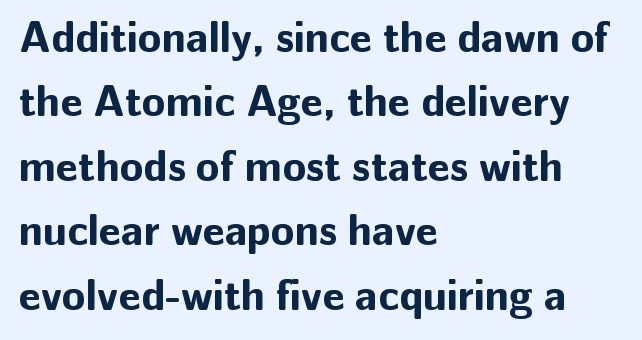
Note: no serifs on the glyphs. Rows of type keep a routine distance in the vertical direction. Every stem runs plumb, perpendicular to the baseline. The sample has been set heavy, in full bold. Underlining? Definitely not there. Here the designer chose a conventional face with non-uniform glyph widths.
